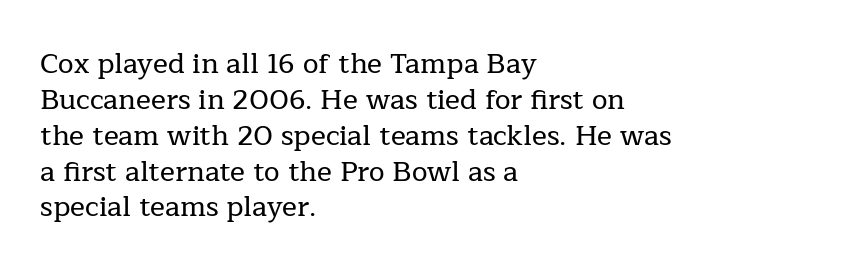
The image shows 28 px serif type, upright; set left-aligned, normal line spacing (1.28x), normal letter spacing, not underlined; low stroke contrast and a medium x-height.
